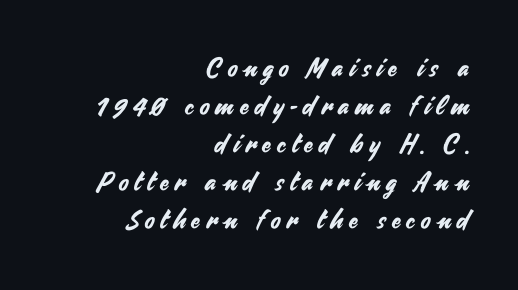
{"underline": "no", "align": "right", "line_spacing": "normal", "line_spacing_ratio": 1.46, "letter_spacing": "wide", "letter_spacing_em": 0.24, "glyph_px": 26}
